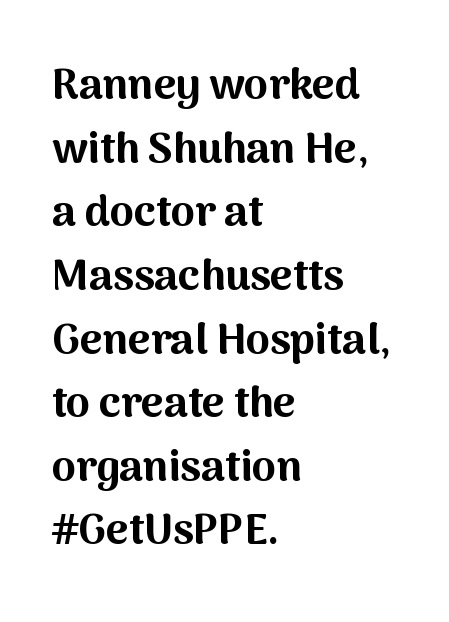
Q: Is the text bold? A: Yes.
Q: Is the text italic (slanted)? A: No, it is upright.
Q: Is the typeface a serif or a sans-serif typeface? A: Sans-serif.
Q: Is the text underlined? A: No.
Q: How is the paragraph aligned? A: Left-aligned.
Q: Is the spacing between letters normal or unusually wide? A: Normal.
Q: Is the spacing between lines tight, normal or loose? A: Normal.
Q: Width (condensed, normal, or wide)? A: Normal.
Q: Stroke contrast? A: Medium.
Q: x-height? A: Medium.
Q: Monospaced? A: No.
